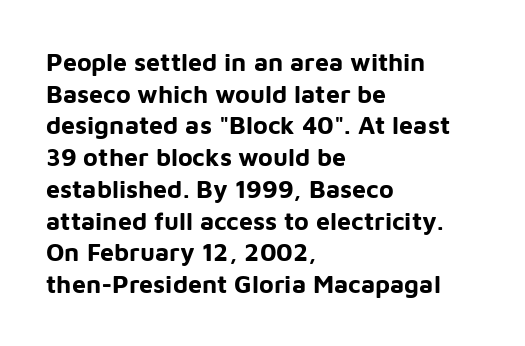
Short and long lines alike share a common starting point at left. The vertical gap from one line to the next is medium. Does the lettering tilt? It doesn't — this is upright. Underline: absent. The tracking reads as untouched default to a designer's eye. Chunky letters — that's bold for sure.
